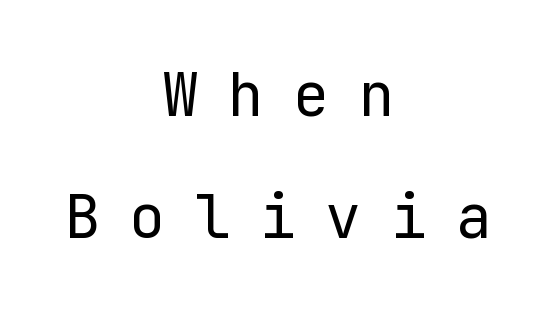
{"serif": "no", "italic": "no", "bold": "no", "weight": "regular", "width": "normal", "stroke_contrast": "low", "x_height": "medium", "underline": "no", "align": "center", "line_spacing": "loose", "line_spacing_ratio": 2.03, "letter_spacing": "wide", "letter_spacing_em": 0.49, "glyph_px": 60}
